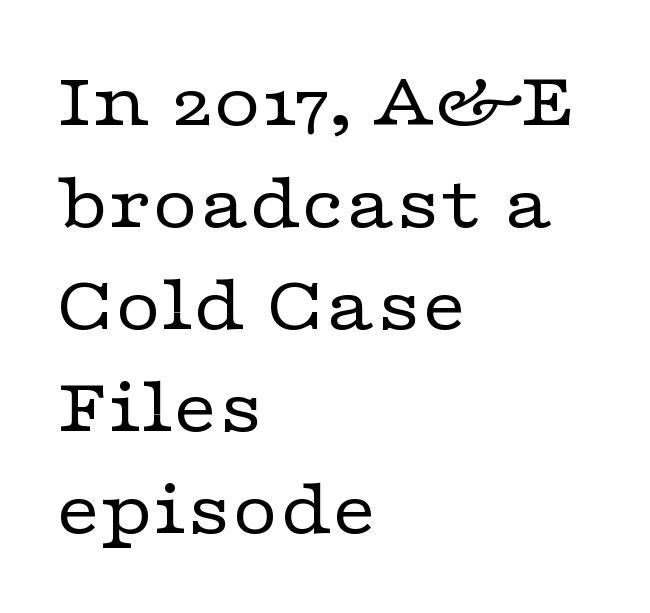
Q: Is the text bold? A: No.
Q: Is the text italic (slanted)? A: No, it is upright.
Q: Is the typeface a serif or a sans-serif typeface? A: Serif.
Q: Is the text underlined? A: No.
Q: How is the paragraph aligned? A: Left-aligned.
Q: Is the spacing between letters normal or unusually wide? A: Normal.
Q: Is the spacing between lines tight, normal or loose? A: Normal.
Q: Width (condensed, normal, or wide)? A: Wide.
Q: Stroke contrast? A: Low.
Q: x-height? A: Medium.
Q: Monospaced? A: No.
